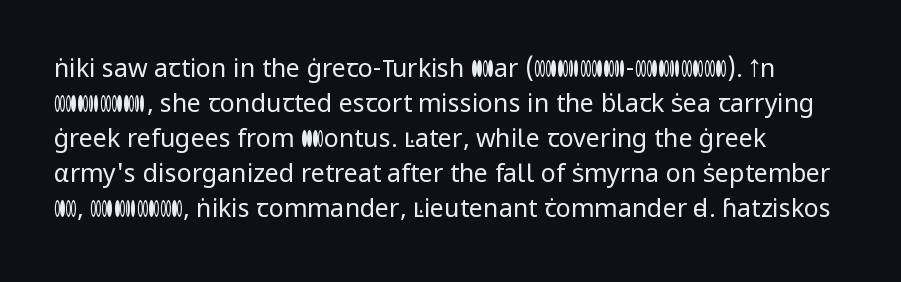
The image shows 25 px text type, upright; set left-aligned, normal line spacing (1.4x), normal letter spacing, not underlined.
